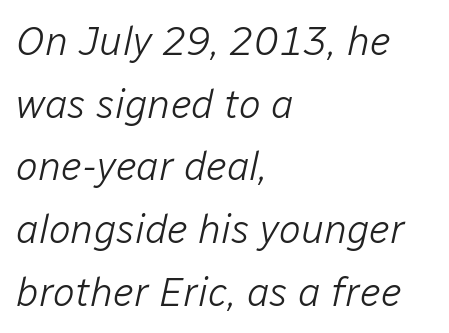
Q: Is the text bold? A: No.
Q: Is the text italic (slanted)? A: Yes, it leans right by about 12 degrees.
Q: Is the text underlined? A: No.
Q: How is the paragraph aligned? A: Left-aligned.
Q: Is the spacing between letters normal or unusually wide? A: Normal.
Q: Is the spacing between lines tight, normal or loose? A: Normal.
Q: Width (condensed, normal, or wide)? A: Normal.
Q: Stroke contrast? A: Low.
Q: x-height? A: Medium.
Q: Monospaced? A: No.
